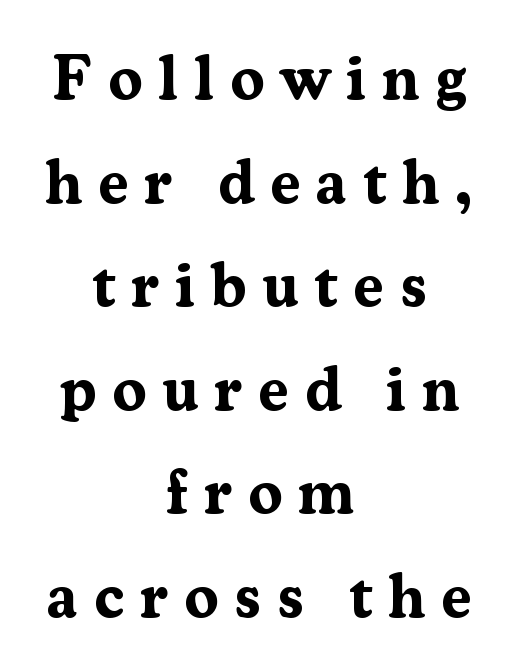
Q: Is the text bold? A: Yes.
Q: Is the text italic (slanted)? A: No, it is upright.
Q: Is the typeface a serif or a sans-serif typeface? A: Serif.
Q: Is the text underlined? A: No.
Q: How is the paragraph aligned? A: Centered.
Q: Is the spacing between letters normal or unusually wide? A: Unusually wide.
Q: Is the spacing between lines tight, normal or loose? A: Normal.
Q: Width (condensed, normal, or wide)? A: Normal.
Q: Stroke contrast? A: Medium.
Q: x-height? A: Medium.
Q: Monospaced? A: No.
